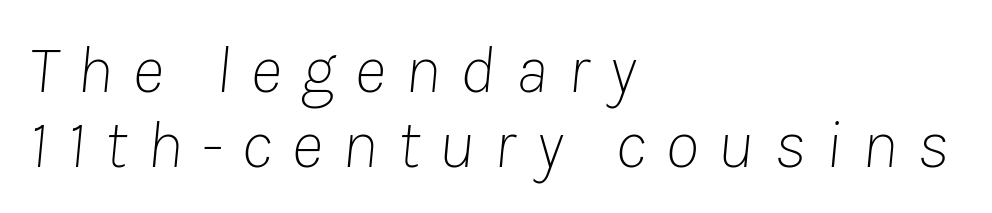
Horizontal bands of white between lines are thin slivers. Is this a fixed-width face? No — the glyphs have proportional, varying widths. Is the block centered? No — it sits flush against the left margin. Ink coverage per letter is moderate at most.
